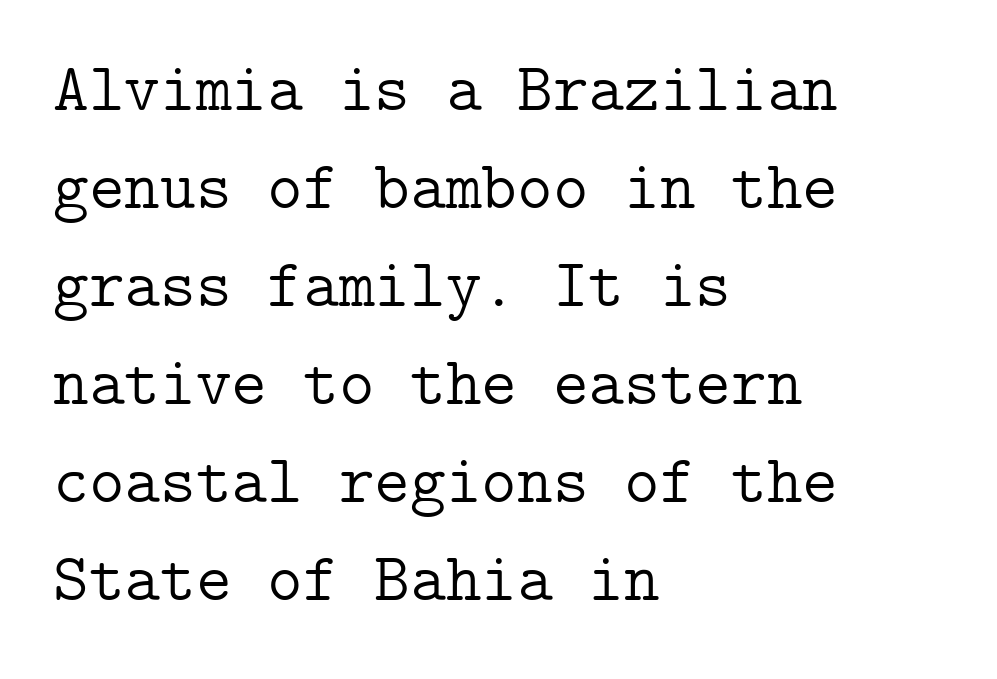
{"serif": "yes", "italic": "no", "bold": "no", "weight": "light", "width": "normal", "stroke_contrast": "low", "x_height": "medium", "underline": "no", "align": "left", "line_spacing": "normal", "line_spacing_ratio": 1.44, "letter_spacing": "normal", "letter_spacing_em": 0.0, "glyph_px": 68}
